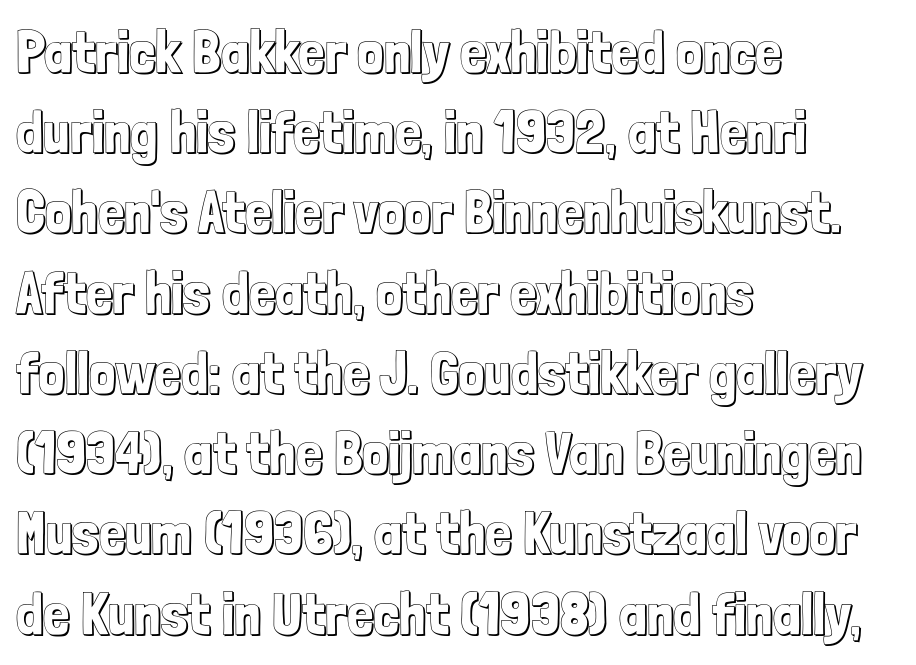
There is no visible air inserted between adjacent glyphs. A classic flush-left, rag-right setting is used for this passage. This is the regular roman posture of the typeface. Unmarked baselines from the first word to the last.
